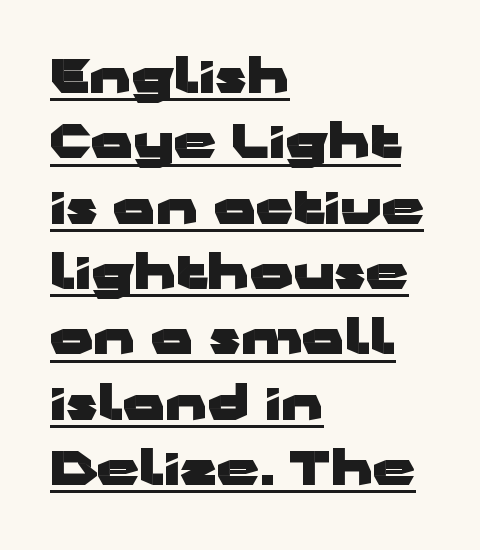
{"serif": "no", "italic": "no", "bold": "yes", "weight": "heavy", "width": "wide", "stroke_contrast": "low", "x_height": "medium", "monospaced": "no", "underline": "yes", "align": "left", "line_spacing": "normal", "line_spacing_ratio": 1.39, "letter_spacing": "normal", "letter_spacing_em": 0.0, "glyph_px": 47}
